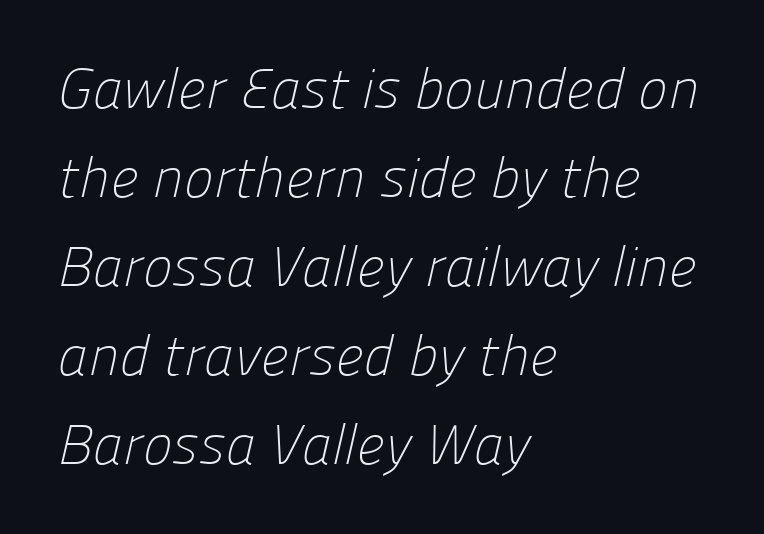
The image shows 56 px light sans-serif type; set left-aligned, normal line spacing (1.59x), normal letter spacing, not underlined; low stroke contrast and a medium x-height.
